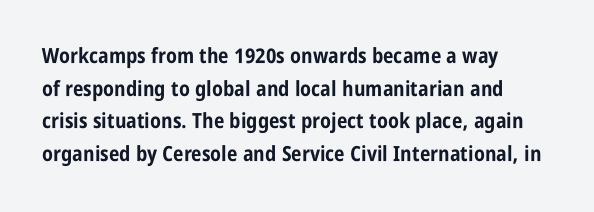
The rendering anchors every line to the left-hand side. In terms of posture, this sample is upright. This sample uses plain, unmodified letter spacing. The gap between lines stays unmarked.
